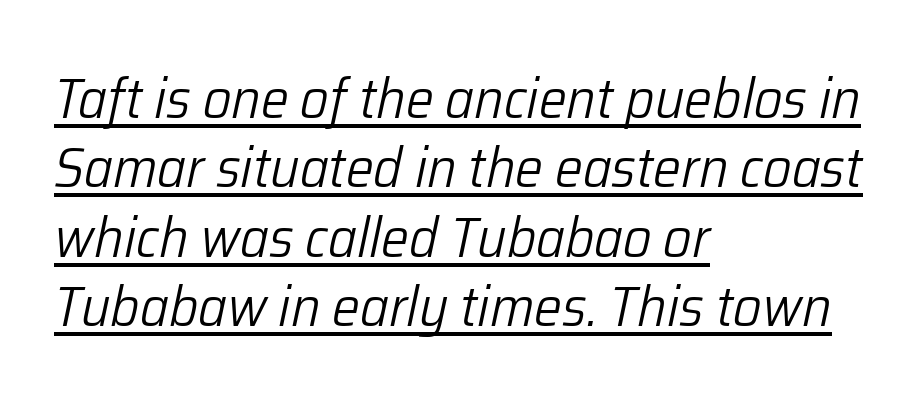
The image shows 56 px light type, italic (leaning right); set left-aligned, line spacing 1.24x, normal letter spacing, underlined; low stroke contrast and a medium x-height.
